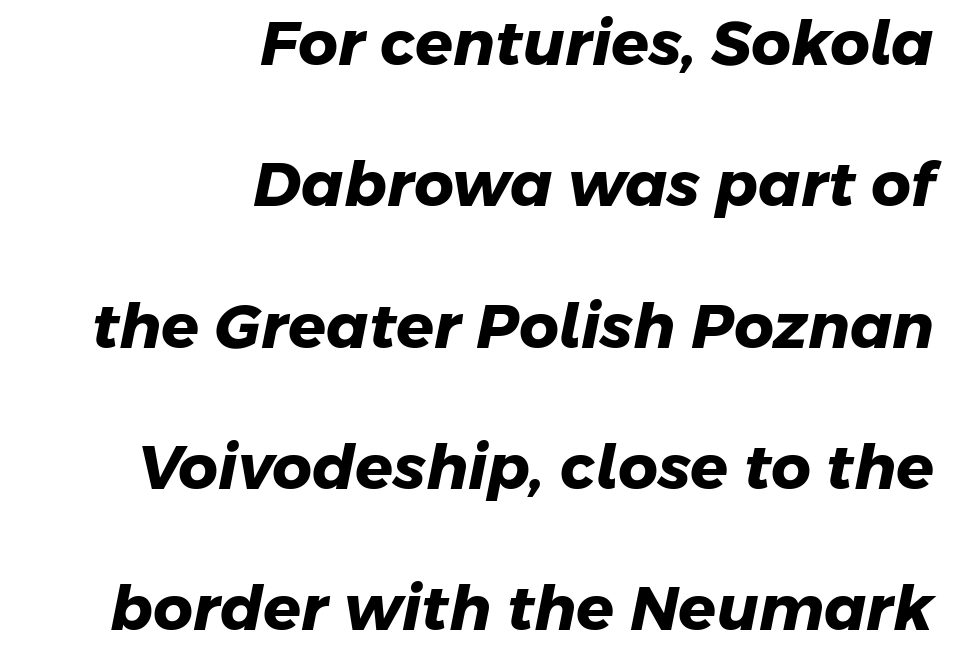
The image shows 62 px heavy sans-serif type; set right-aligned, loose line spacing (2.28x), normal letter spacing, not underlined; low stroke contrast and a medium x-height.
